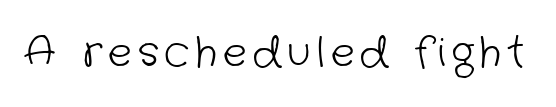
Q: Is the text bold? A: No.
Q: Is the typeface a serif or a sans-serif typeface? A: Sans-serif.
Q: Is the text underlined? A: No.
Q: Width (condensed, normal, or wide)? A: Normal.
Q: Stroke contrast? A: Low.
Q: x-height? A: Medium.
Q: Monospaced? A: No.
